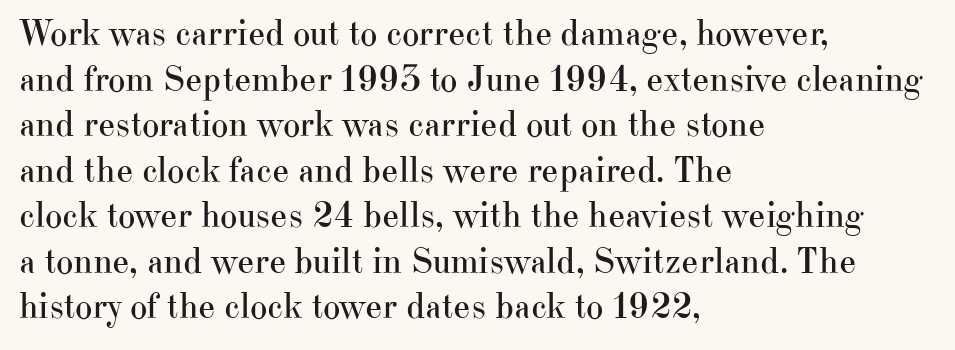
{"serif": "yes", "italic": "no", "bold": "no", "weight": "regular", "width": "normal", "stroke_contrast": "high", "x_height": "small", "monospaced": "no", "underline": "no", "align": "left", "line_spacing_ratio": 1.23, "letter_spacing": "normal", "letter_spacing_em": 0.0, "glyph_px": 37}
